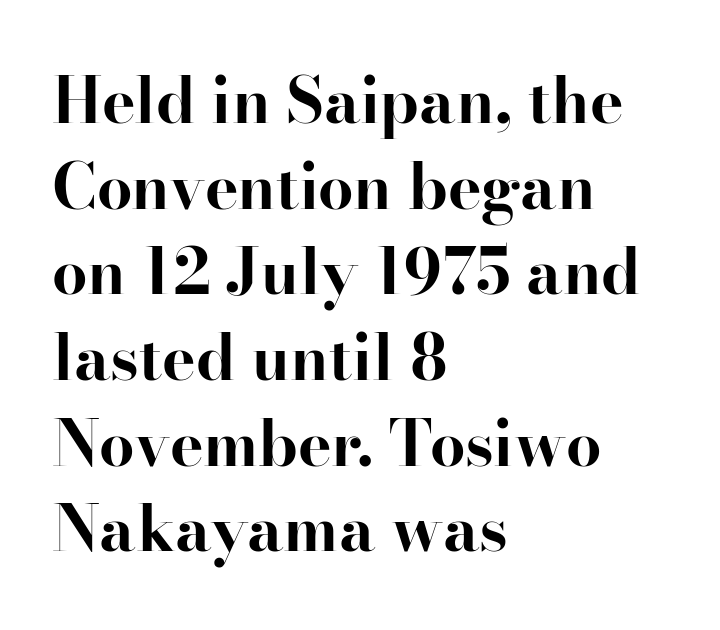
{"serif": "yes", "italic": "no", "bold": "yes", "weight": "bold", "width": "normal", "stroke_contrast": "high", "x_height": "small", "monospaced": "no", "underline": "no", "align": "left", "line_spacing": "normal", "line_spacing_ratio": 1.36, "letter_spacing": "normal", "letter_spacing_em": 0.0, "glyph_px": 63}
